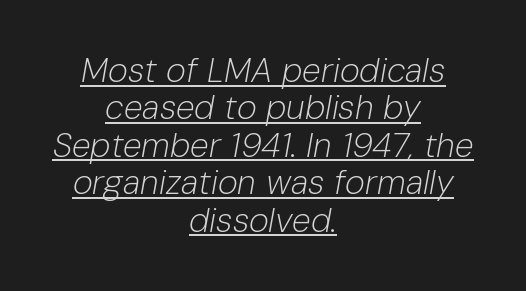
Words appear dense and cohesive because spacing is normal. A centered setting, common on invitations and titles, is used for this passage. Line spacing here is tight. This sample carries an underscore along the baseline area.
